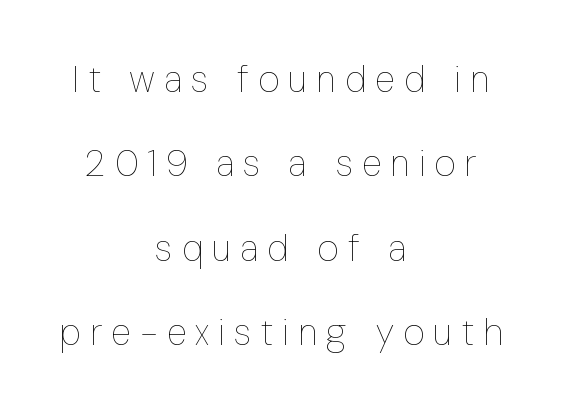
Heft: none added — not bold. Look at the tracking — it's clearly loosened, letters drifting apart. In CSS terms this would be text-align: center. Looks like regular typesetting: each glyph gets only the width it needs.
